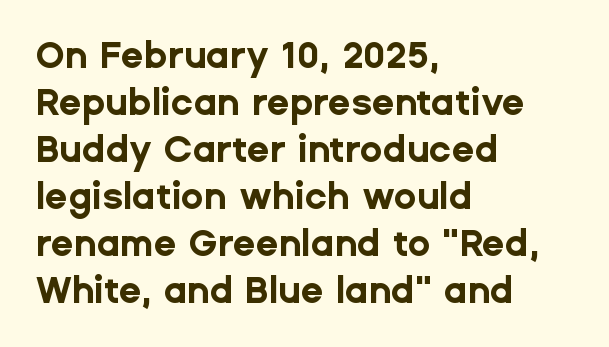
The image shows 37 px bold sans-serif type, upright; set left-aligned, normal line spacing (1.27x), normal letter spacing, not underlined; low stroke contrast and a medium x-height.
